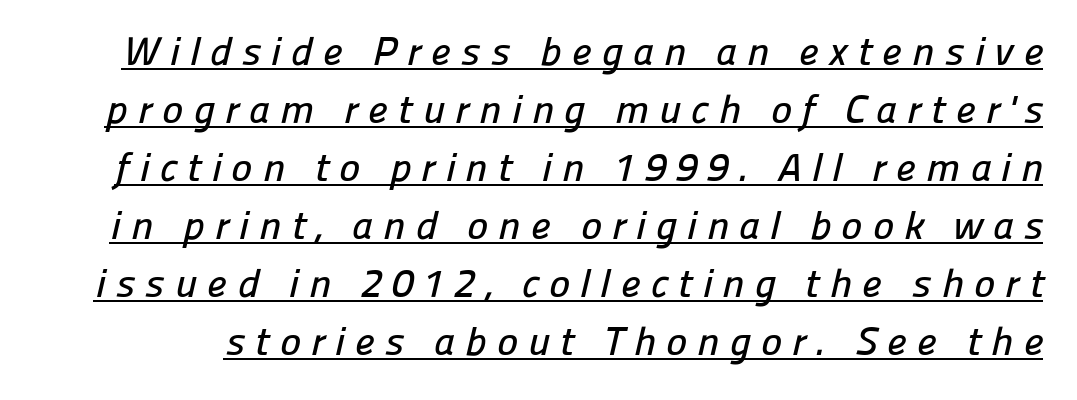
The passage shown stacks its lines at a standard gap. Underlined type. Font category for this specimen: sans-serif. Spacing verdict: proportional, widths tailored to each character. The type is letterspaced generously, with wide tracking.
